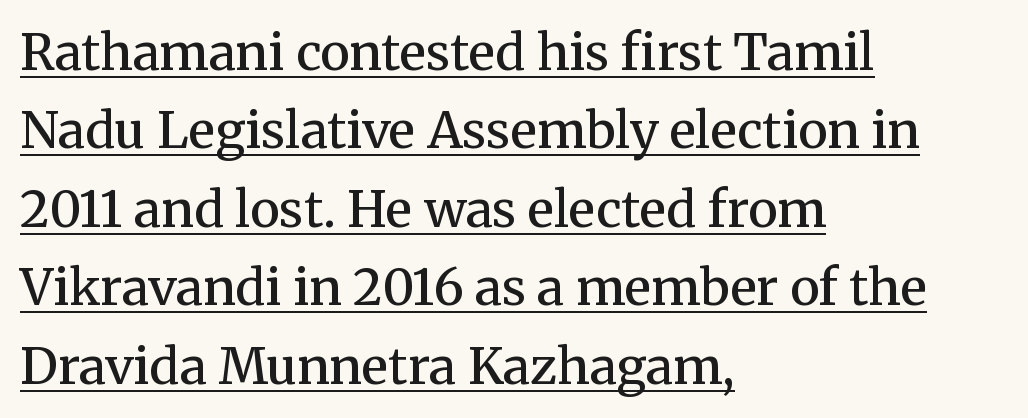
The image shows 50 px semibold serif type, upright; set left-aligned, normal line spacing (1.57x), normal letter spacing, underlined; medium stroke contrast and a medium x-height.
